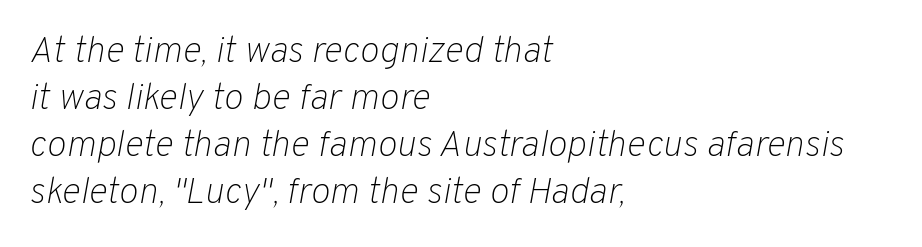
{"italic": "yes", "lean": "right", "slant_degrees": 10, "bold": "no", "weight": "light", "width": "normal", "stroke_contrast": "low", "x_height": "medium", "monospaced": "no", "underline": "no", "align": "left", "line_spacing": "normal", "line_spacing_ratio": 1.27, "letter_spacing": "normal", "letter_spacing_em": 0.0, "glyph_px": 37}
